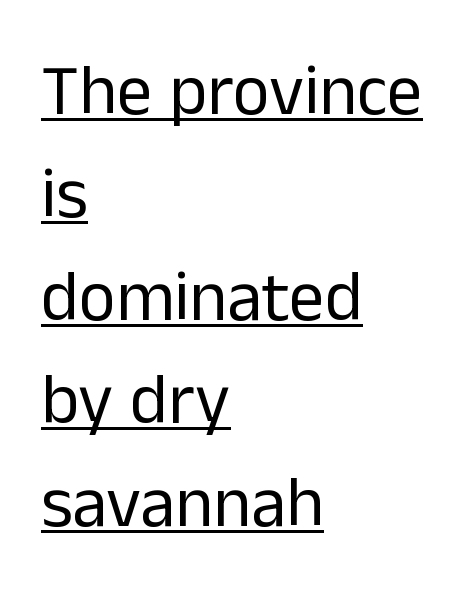
This rendering employs a face without finishing strokes, i.e., a sans-serif. Look at the tracking — it's just the regular setting, nothing added. Rows of type keep a routine distance in the vertical direction. The face used here is proportionally spaced, like ordinary book or web type.
